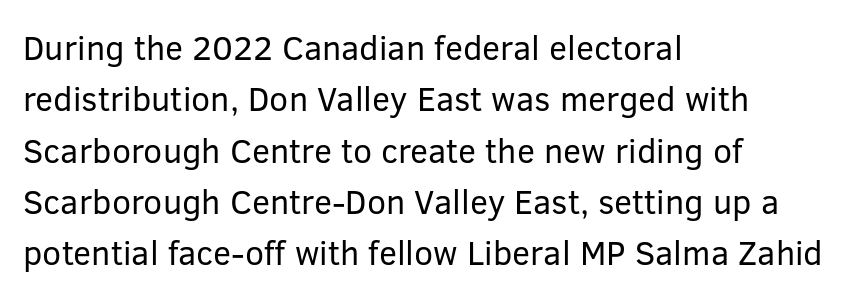
The image shows 34 px regular-weight sans-serif type, upright; set left-aligned, normal line spacing (1.51x), normal letter spacing, not underlined; low stroke contrast and a medium x-height.
